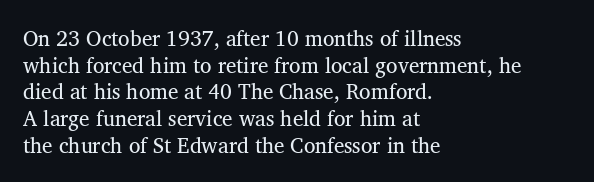
The image shows 21 px text type, upright; set left-aligned, normal line spacing (1.27x), normal letter spacing, not underlined.
